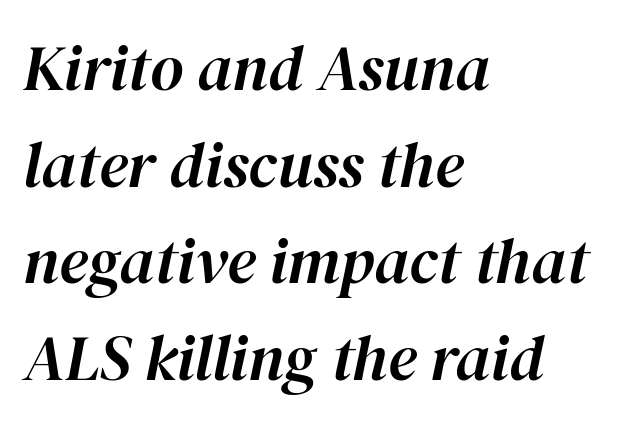
The image shows 64 px text type, italic (leaning right); set left-aligned, normal line spacing (1.51x), normal letter spacing, not underlined; high stroke contrast and a medium x-height.
